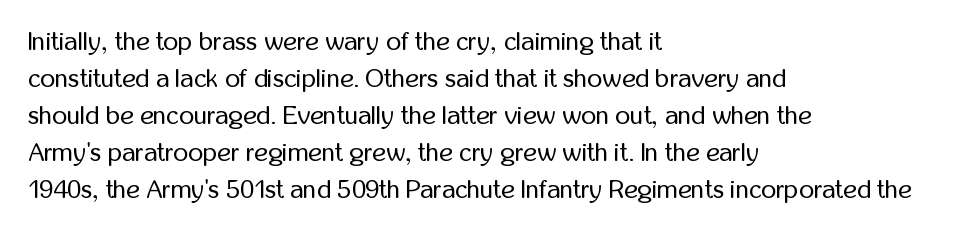
The image shows 26 px text type, upright; set left-aligned, normal line spacing (1.42x), normal letter spacing, not underlined.
